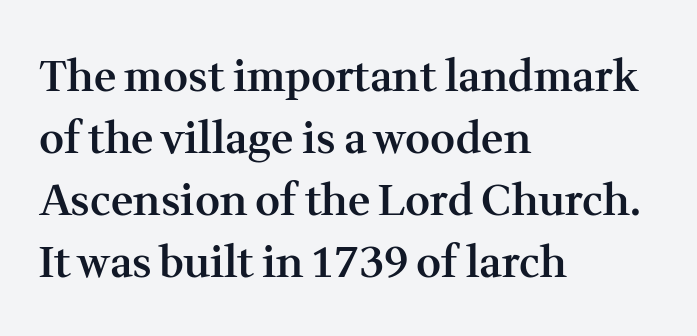
Q: Is the text bold? A: Semi-bold.
Q: Is the text italic (slanted)? A: No, it is upright.
Q: Is the typeface a serif or a sans-serif typeface? A: Serif.
Q: Is the text underlined? A: No.
Q: How is the paragraph aligned? A: Left-aligned.
Q: Is the spacing between letters normal or unusually wide? A: Normal.
Q: Is the spacing between lines tight, normal or loose? A: Normal.
Q: Width (condensed, normal, or wide)? A: Normal.
Q: Stroke contrast? A: Medium.
Q: x-height? A: Medium.
Q: Monospaced? A: No.
